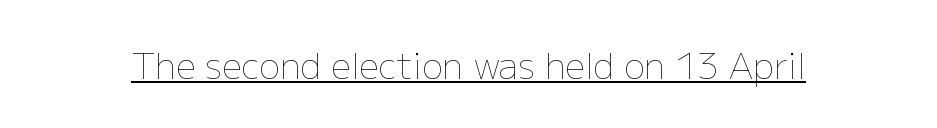
These glyphs show unthickened strokes, regular width or finer. This is roman type, the default non-slanted kind. Here the designer chose a conventional face with non-uniform glyph widths. In terms of letterspacing, this is plain default setting. Underlined type.
